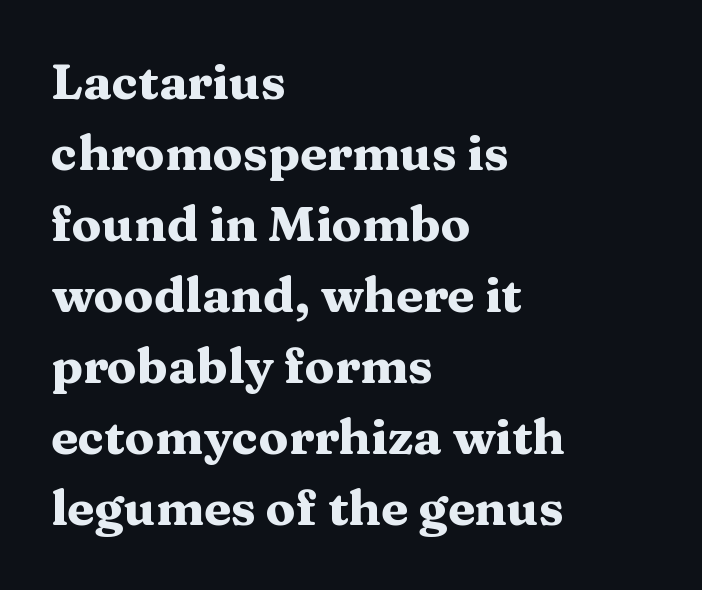
The image shows 49 px heavy, wide serif type, upright; set left-aligned, normal line spacing (1.45x), normal letter spacing, not underlined; medium stroke contrast and a medium x-height.
